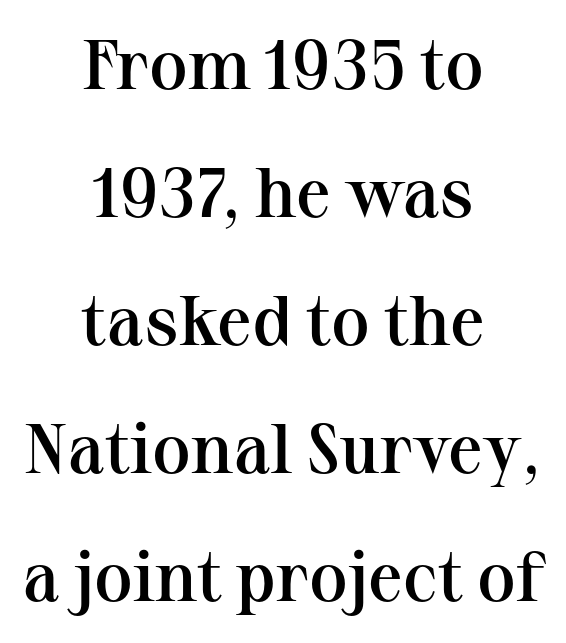
Every stem runs plumb, perpendicular to the baseline. A somewhat darkened texture: the type is semibold rather than bold. The space beneath each line is pristine and unruled. This sample uses a serif face.
